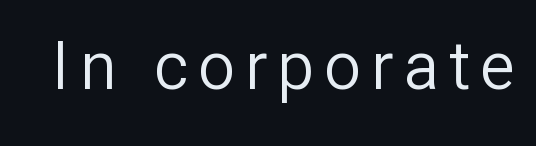
Q: Is the text bold? A: No.
Q: Is the text italic (slanted)? A: No, it is upright.
Q: Is the typeface a serif or a sans-serif typeface? A: Sans-serif.
Q: Is the text underlined? A: No.
Q: Width (condensed, normal, or wide)? A: Normal.
Q: Stroke contrast? A: Low.
Q: x-height? A: Medium.
Q: Monospaced? A: No.
